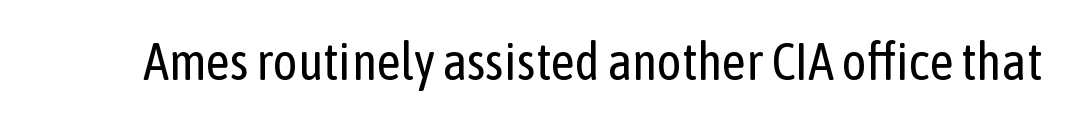
The face used here is a sans, in the tradition of grotesques and geometrics. No italicization has been applied; the sample stays upright. Spacing verdict: proportional, widths tailored to each character. Descenders are the only things crossing below the line. Short note: letters normally spaced.
